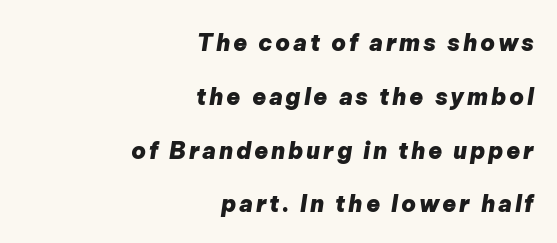
Q: Is the text bold? A: Yes.
Q: Is the text italic (slanted)? A: Yes, it leans right by about 9 degrees.
Q: Is the text underlined? A: No.
Q: How is the paragraph aligned? A: Right-aligned.
Q: Is the spacing between lines tight, normal or loose? A: Loose.
